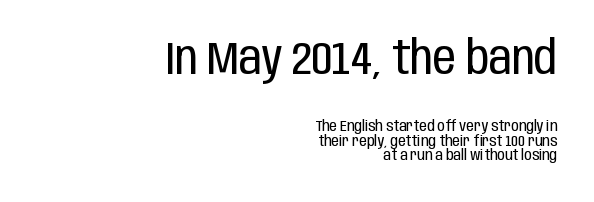
{"serif": "no", "italic": "no", "bold": "no", "weight": "regular", "width": "condensed", "stroke_contrast": "low", "x_height": "large", "monospaced": "no", "underline": "no", "align": "right", "line_spacing": "tight", "line_spacing_ratio": 0.98, "letter_spacing": "normal", "letter_spacing_em": 0.0, "larger_block": "first", "size_ratio": 3.07, "glyph_px": 46}
